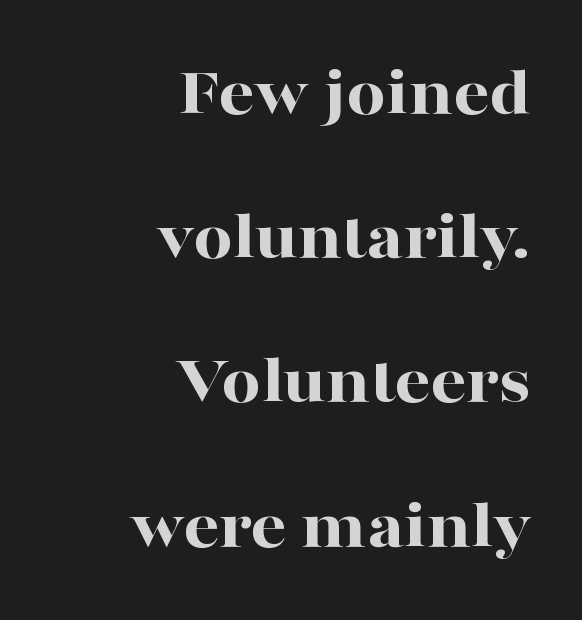
{"serif": "yes", "italic": "no", "bold": "yes", "weight": "bold", "width": "wide", "stroke_contrast": "high", "x_height": "medium", "monospaced": "no", "underline": "no", "align": "right", "line_spacing": "loose", "line_spacing_ratio": 2.06, "letter_spacing": "normal", "letter_spacing_em": 0.0, "glyph_px": 70}
